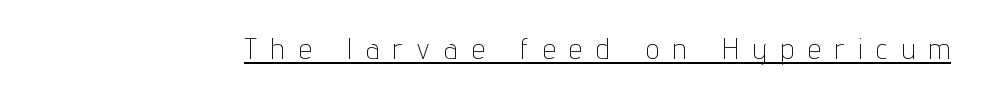
{"serif": "no", "italic": "no", "bold": "no", "weight": "thin", "width": "condensed", "stroke_contrast": "low", "x_height": "medium", "monospaced": "no", "underline": "yes", "letter_spacing": "wide", "letter_spacing_em": 0.5, "glyph_px": 29}
